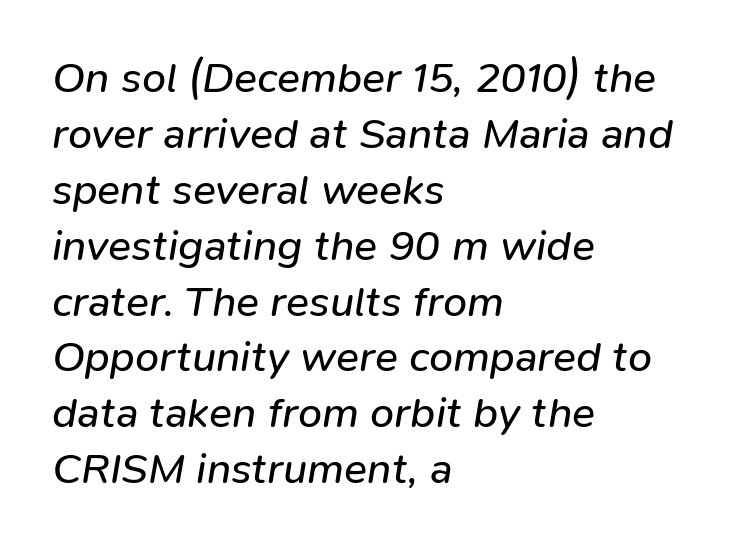
Is this a heavy cut? Hardly; it is regular or lighter. The rendering anchors every line to the left-hand side. The face used here is proportionally spaced, like ordinary book or web type. Nobody drew a line under any word here. This rendering leaves character spacing at its baseline value. Rows of type keep a routine distance in the vertical direction.
